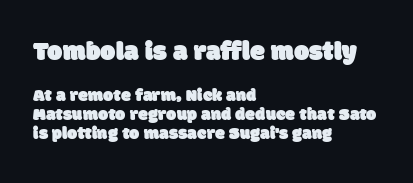
The composition opens big and finishes small. Tracking value appears to be zero — textbook default spacing. The leading is snug, giving the passage a crowded texture. The zone under the glyphs is completely vacant.
